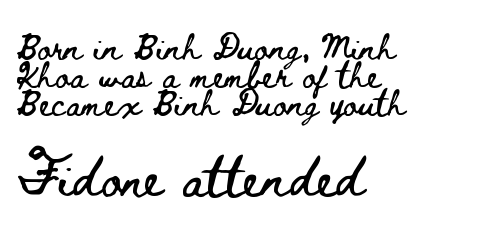
The image shows 39 px wide type; set left-aligned, tight line spacing (1.08x), normal letter spacing, not underlined; the second (bottom) block is 1.5x larger; low stroke contrast and a small x-height.
